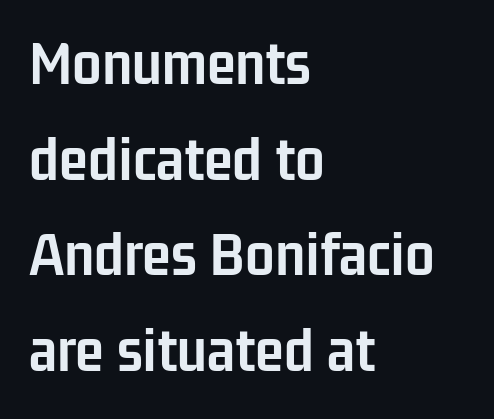
The image shows 66 px semibold, condensed sans-serif type, upright; set left-aligned, normal line spacing (1.45x), normal letter spacing, not underlined; low stroke contrast and a medium x-height.
